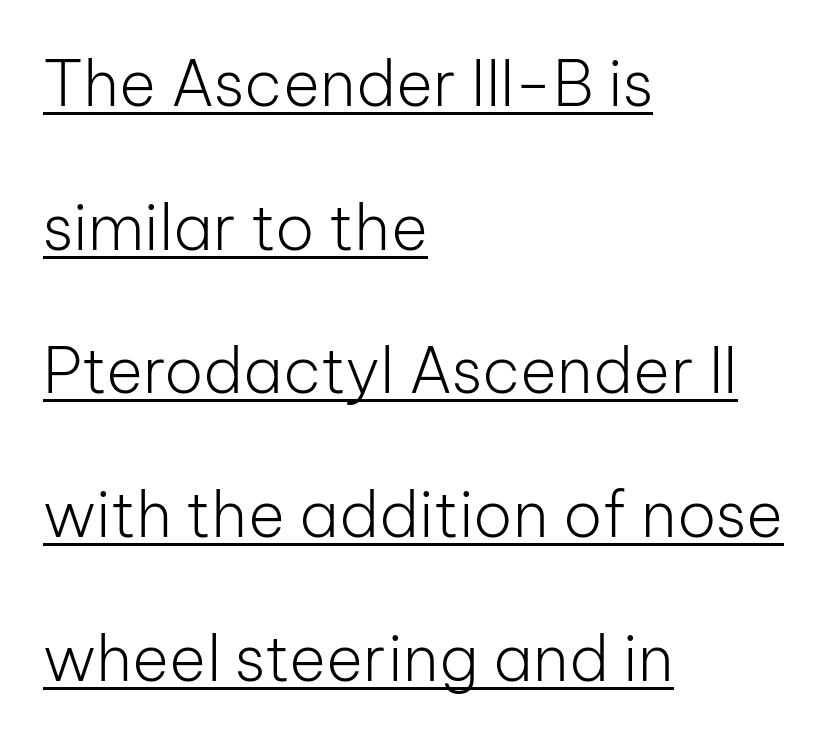
Q: Is the text bold? A: No.
Q: Is the text italic (slanted)? A: No, it is upright.
Q: Is the typeface a serif or a sans-serif typeface? A: Sans-serif.
Q: Is the text underlined? A: Yes.
Q: How is the paragraph aligned? A: Left-aligned.
Q: Is the spacing between letters normal or unusually wide? A: Normal.
Q: Is the spacing between lines tight, normal or loose? A: Loose.
Q: Width (condensed, normal, or wide)? A: Normal.
Q: Stroke contrast? A: Low.
Q: x-height? A: Medium.
Q: Monospaced? A: No.
